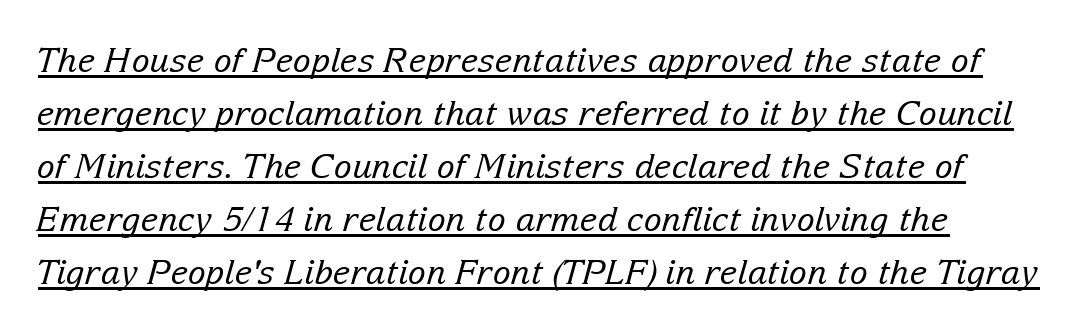
{"serif": "yes", "italic": "yes", "lean": "right", "slant_degrees": 15, "bold": "no", "weight": "regular", "width": "normal", "stroke_contrast": "low", "x_height": "medium", "monospaced": "no", "underline": "yes", "line_spacing": "normal", "line_spacing_ratio": 1.56, "letter_spacing": "normal", "letter_spacing_em": 0.0, "glyph_px": 34}
